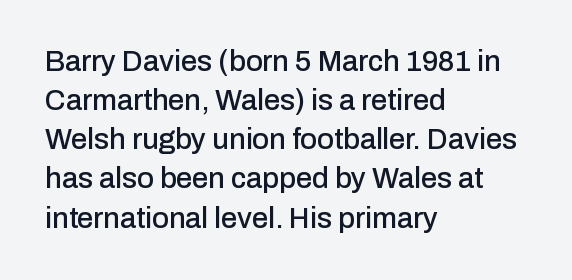
Nobody touched the tracking dial on this one. Words float on clear page, feet unadorned. The letters stand straight up with perfectly vertical stems. The face used here is proportionally spaced, like ordinary book or web type.
